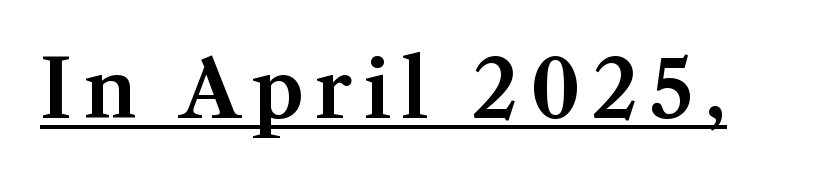
Q: Is the text italic (slanted)? A: No, it is upright.
Q: Is the typeface a serif or a sans-serif typeface? A: Serif.
Q: Is the text underlined? A: Yes.
Q: Width (condensed, normal, or wide)? A: Normal.
Q: Stroke contrast? A: Medium.
Q: x-height? A: Medium.
Q: Monospaced? A: No.
